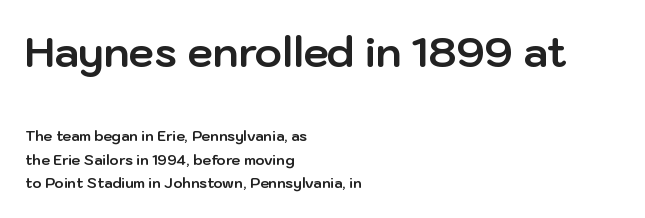
Q: Is the text bold? A: Yes.
Q: Is the text italic (slanted)? A: No, it is upright.
Q: Is the typeface a serif or a sans-serif typeface? A: Sans-serif.
Q: Is the text underlined? A: No.
Q: How is the paragraph aligned? A: Left-aligned.
Q: Is the spacing between letters normal or unusually wide? A: Normal.
Q: Is the spacing between lines tight, normal or loose? A: Normal.
Q: Which block of text is set in a larger size, the first (top) or the second (bottom)? A: The first (top) one.
Q: Width (condensed, normal, or wide)? A: Normal.
Q: Stroke contrast? A: Low.
Q: x-height? A: Medium.
Q: Monospaced? A: No.
